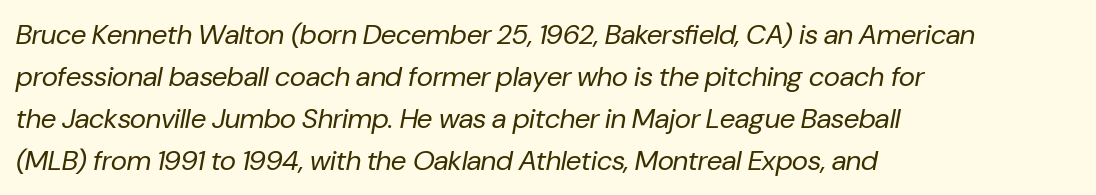
Type without underlining. In terms of letterspacing, this is plain default setting. Bold? No — there's no thickening of the strokes. You can tell it's italic because the verticals aren't actually vertical.
